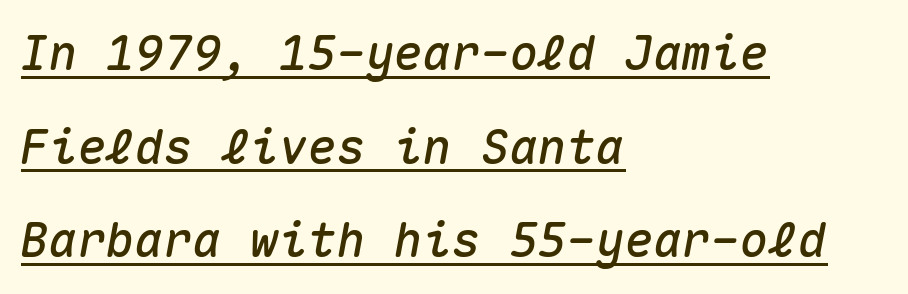
Does a line run under the words? Yes, clearly. Leading is clearly above the norm, producing a sparse column. Short and long lines alike share a common starting point at left. The typography opts for an oblique posture over an upright one. Note the uniform advance width — an 'i' takes as much space as an 'm'.
